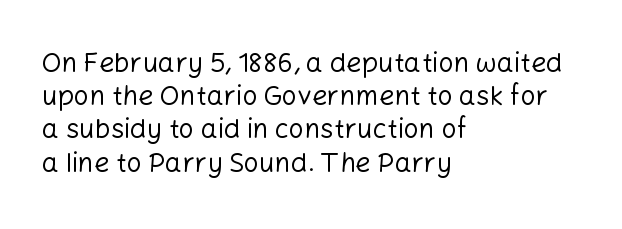
{"italic": "no", "bold": "no", "underline": "no", "align": "left", "line_spacing_ratio": 1.23, "letter_spacing": "normal", "letter_spacing_em": 0.0, "glyph_px": 27}
